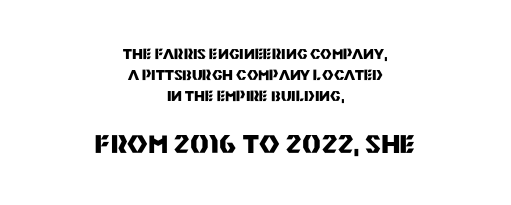
The image shows 25 px bold type, upright; set centered, normal line spacing (1.5x), normal letter spacing, not underlined; the second (bottom) block is 1.79x larger.
